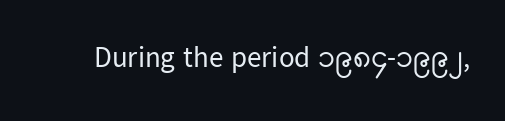
Q: Is the text bold? A: No.
Q: Is the text italic (slanted)? A: No, it is upright.
Q: Is the typeface a serif or a sans-serif typeface? A: Sans-serif.
Q: Is the text underlined? A: No.
Q: Is the spacing between letters normal or unusually wide? A: Normal.
Q: Width (condensed, normal, or wide)? A: Normal.
Q: Stroke contrast? A: Low.
Q: x-height? A: Medium.
Q: Monospaced? A: No.
